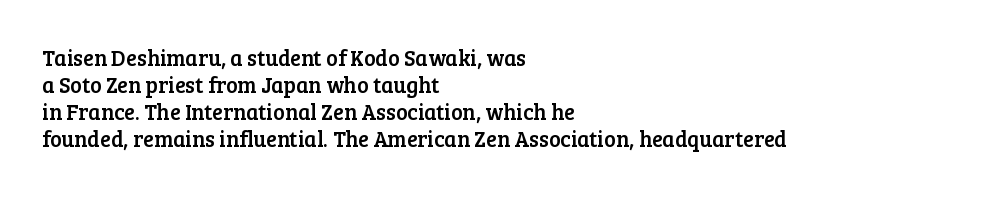
{"italic": "no", "underline": "no", "align": "left", "line_spacing_ratio": 1.23, "letter_spacing": "normal", "letter_spacing_em": 0.0, "glyph_px": 22}
